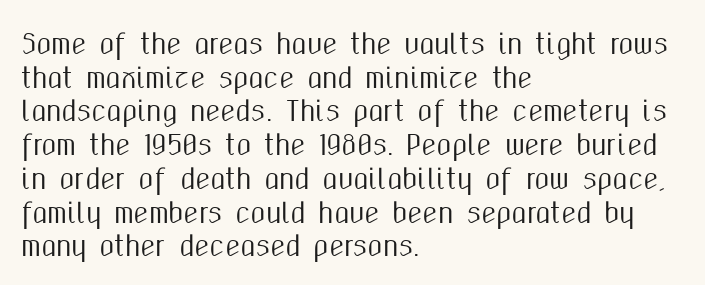
{"italic": "no", "underline": "no", "align": "left", "line_spacing": "normal", "line_spacing_ratio": 1.25, "letter_spacing": "normal", "letter_spacing_em": 0.0, "glyph_px": 27}
